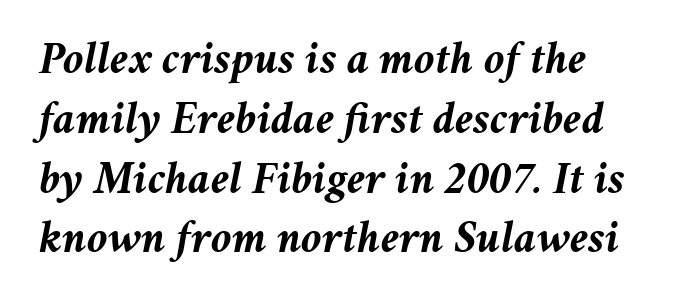
{"italic": "yes", "lean": "right", "slant_degrees": 11, "bold": "yes", "weight": "semibold", "width": "normal", "stroke_contrast": "medium", "x_height": "medium", "monospaced": "no", "underline": "no", "line_spacing": "normal", "line_spacing_ratio": 1.3, "letter_spacing": "normal", "letter_spacing_em": 0.0, "glyph_px": 46}
